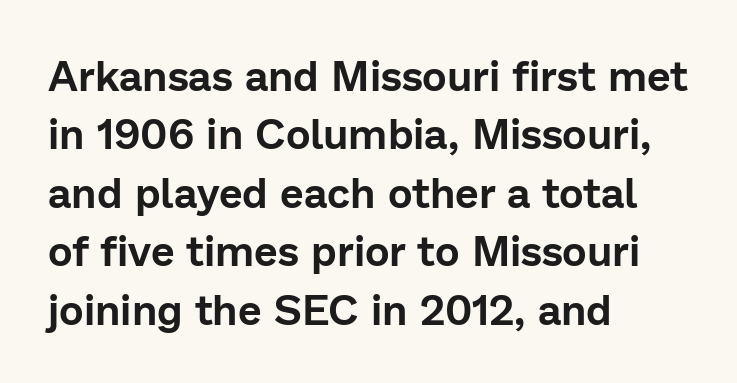
The font's upright variant was chosen for this text. The letterforms sit shoulder to shoulder at normal distance. A clean baseline with only descenders dipping below it. Is this a fixed-width face? No — the glyphs have proportional, varying widths.
